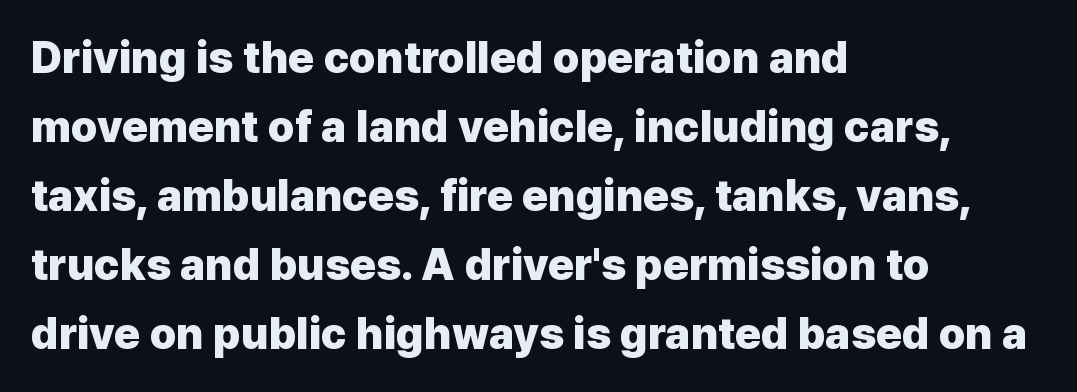
Q: Is the text bold? A: Yes.
Q: Is the text italic (slanted)? A: No, it is upright.
Q: Is the typeface a serif or a sans-serif typeface? A: Sans-serif.
Q: Is the text underlined? A: No.
Q: How is the paragraph aligned? A: Left-aligned.
Q: Is the spacing between letters normal or unusually wide? A: Normal.
Q: Is the spacing between lines tight, normal or loose? A: Normal.
Q: Width (condensed, normal, or wide)? A: Normal.
Q: Stroke contrast? A: Low.
Q: x-height? A: Medium.
Q: Monospaced? A: No.
